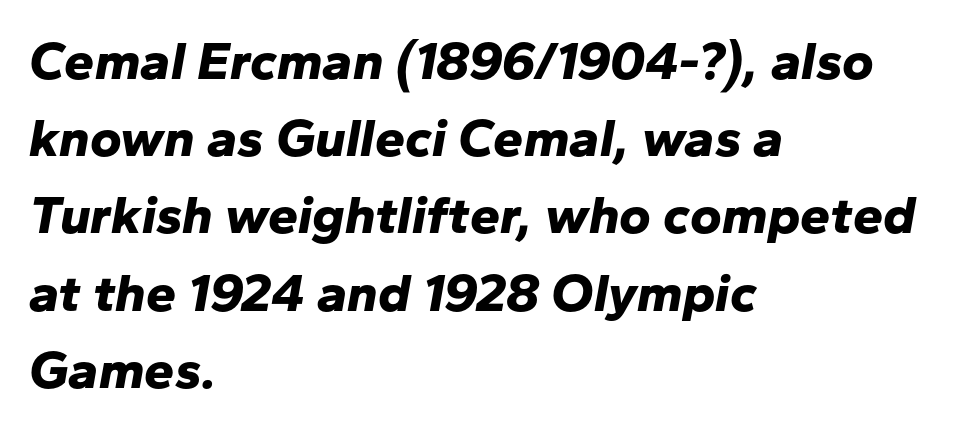
{"italic": "yes", "lean": "right", "slant_degrees": 10, "bold": "yes", "weight": "bold", "width": "normal", "stroke_contrast": "low", "x_height": "medium", "monospaced": "no", "underline": "no", "align": "left", "line_spacing": "normal", "line_spacing_ratio": 1.43, "letter_spacing": "normal", "letter_spacing_em": 0.0, "glyph_px": 54}
